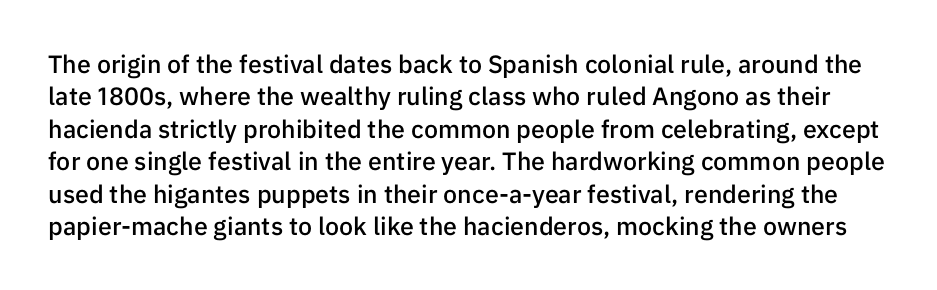
Q: Is the text bold? A: Semi-bold.
Q: Is the text italic (slanted)? A: No, it is upright.
Q: Is the text underlined? A: No.
Q: Is the spacing between letters normal or unusually wide? A: Normal.
Q: Is the spacing between lines tight, normal or loose? A: Normal.
